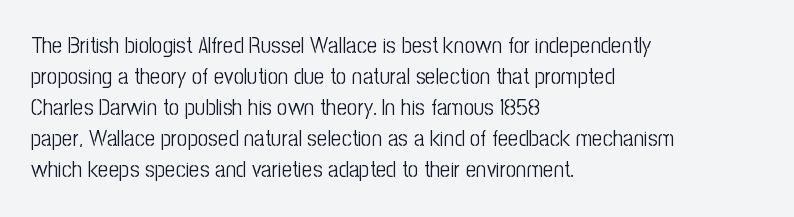
Posture: upright roman. The ragged edge is on the right, which tells us the setting is flush left. Reading down the column, the eye jumps a familiar distance to each next line. The specimen omits any rule beneath the text block's lines. The face looks like a standard text weight, possibly lighter.
